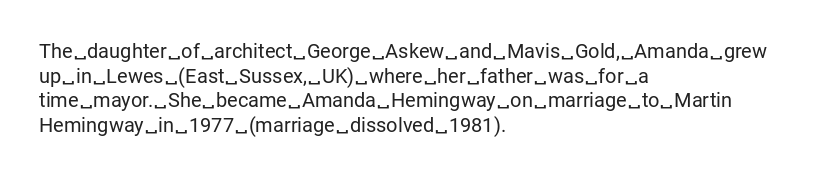
Casual observation: everything's shoved over to the left. This is not heavy type; no bold has been used. Italic? Not at all — the glyphs are vertical. The space beneath each line is pristine and unruled. No extra tracking has been applied to these lines.
